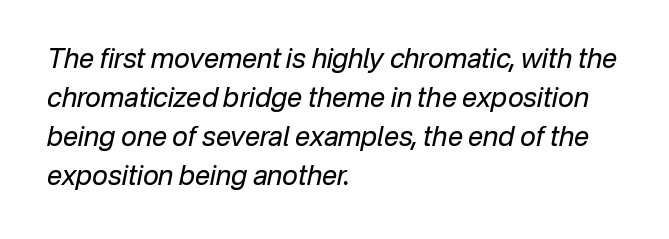
{"italic": "yes", "lean": "right", "slant_degrees": 12, "bold": "no", "underline": "no", "align": "left", "line_spacing": "normal", "line_spacing_ratio": 1.44, "letter_spacing": "normal", "letter_spacing_em": 0.0, "glyph_px": 27}
